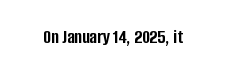
Q: Is the text bold? A: Yes.
Q: Is the text italic (slanted)? A: No, it is upright.
Q: Is the text underlined? A: No.
Q: Is the spacing between letters normal or unusually wide? A: Normal.
